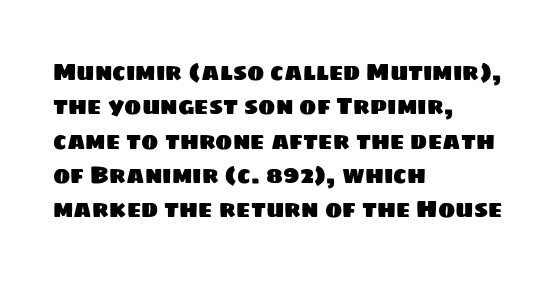
Q: Is the text underlined? A: No.
Q: How is the paragraph aligned? A: Left-aligned.
Q: Is the spacing between letters normal or unusually wide? A: Normal.
Q: Is the spacing between lines tight, normal or loose? A: Normal.
